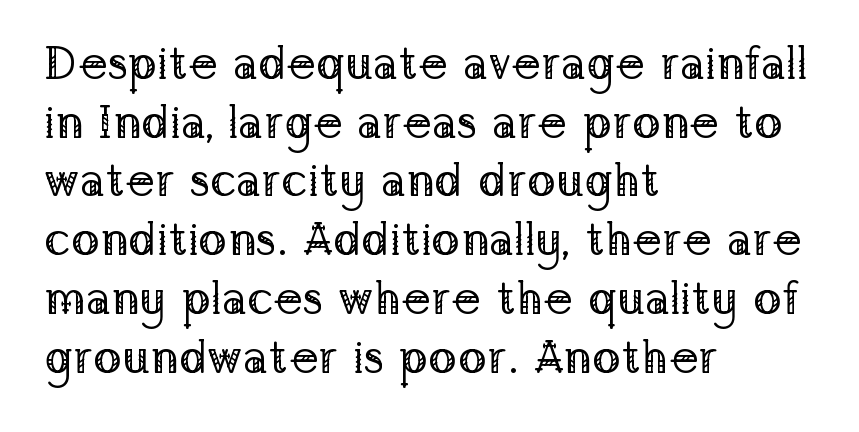
{"serif": "yes", "italic": "no", "bold": "no", "weight": "regular", "width": "normal", "stroke_contrast": "low", "x_height": "medium", "monospaced": "no", "underline": "no", "align": "left", "line_spacing": "normal", "line_spacing_ratio": 1.25, "letter_spacing": "normal", "letter_spacing_em": 0.0, "glyph_px": 47}
